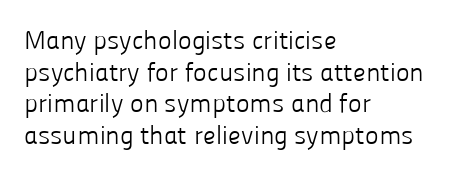
Nope, not italic — everything's standing straight. The font is comparable to plain body text, perhaps lighter. Inter-character spacing is left at the font's built-in metrics. The zone under the glyphs is completely vacant. These lines are set flush left with a ragged right edge.
